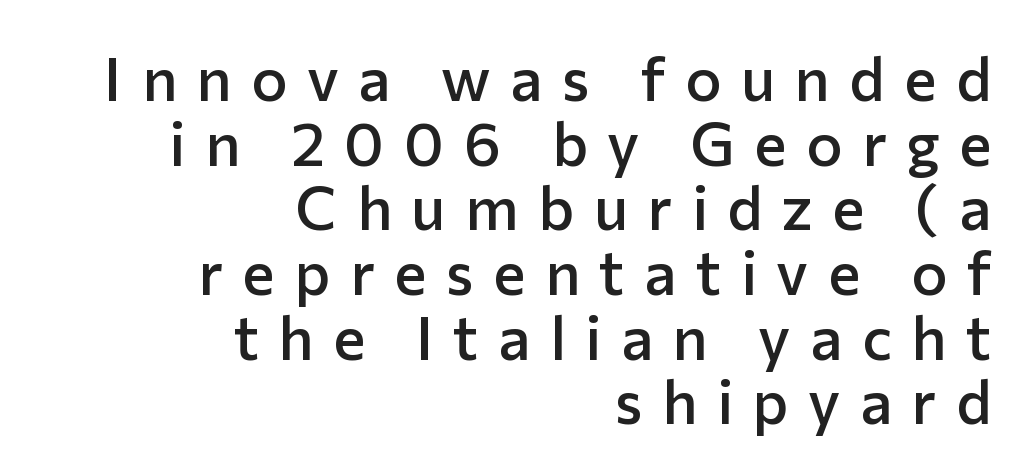
Q: Is the text bold? A: Semi-bold.
Q: Is the text italic (slanted)? A: No, it is upright.
Q: Is the typeface a serif or a sans-serif typeface? A: Sans-serif.
Q: Is the text underlined? A: No.
Q: How is the paragraph aligned? A: Right-aligned.
Q: Is the spacing between letters normal or unusually wide? A: Unusually wide.
Q: Is the spacing between lines tight, normal or loose? A: Tight.
Q: Width (condensed, normal, or wide)? A: Normal.
Q: Stroke contrast? A: Low.
Q: x-height? A: Medium.
Q: Monospaced? A: No.
